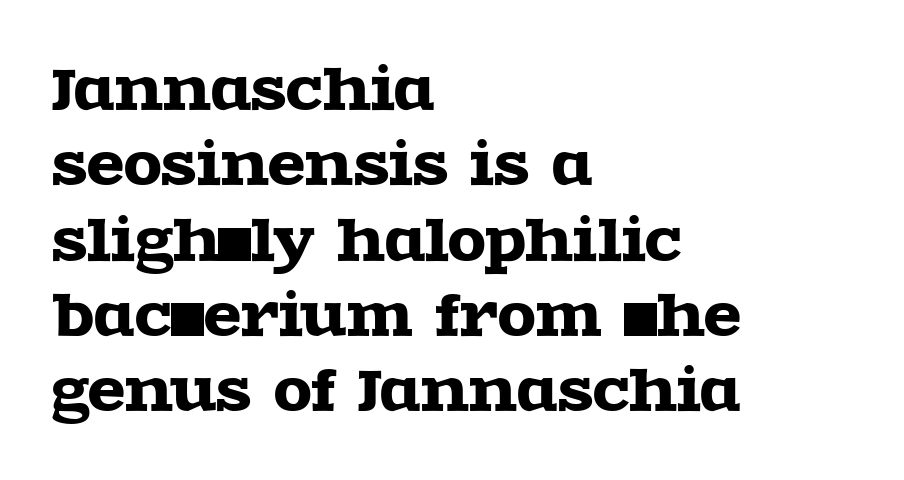
{"serif": "yes", "italic": "no", "width": "wide", "x_height": "large", "monospaced": "no", "underline": "no", "align": "left", "line_spacing": "normal", "line_spacing_ratio": 1.37, "letter_spacing": "normal", "letter_spacing_em": 0.0, "glyph_px": 55}
